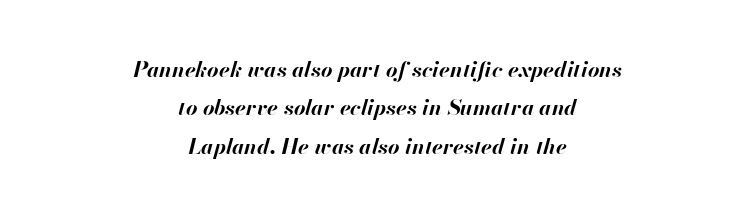
The image shows 22 px bold type, italic (leaning right); set centered, line spacing 1.75x, normal letter spacing, not underlined.
